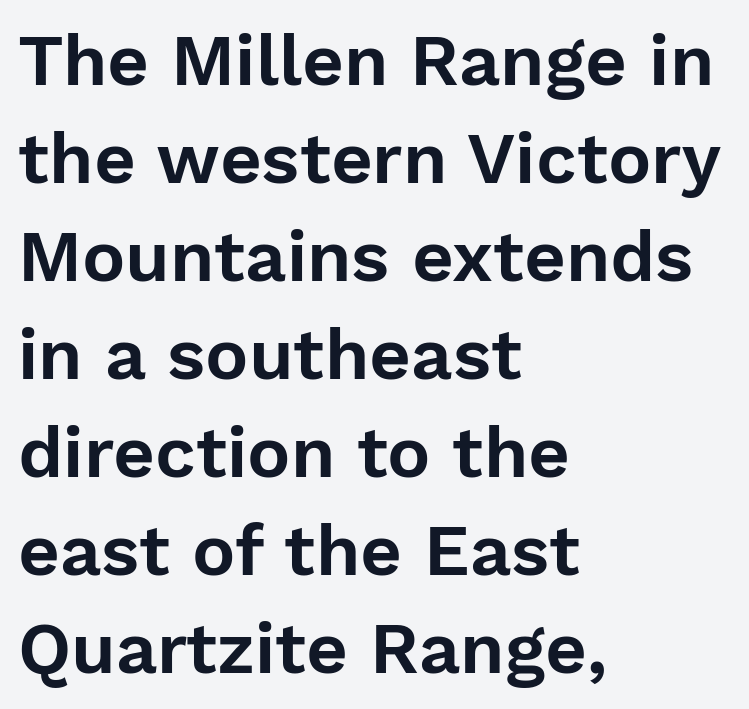
The image shows 72 px sans-serif type, upright; set left-aligned, normal line spacing (1.36x), normal letter spacing, not underlined; low stroke contrast and a medium x-height.
